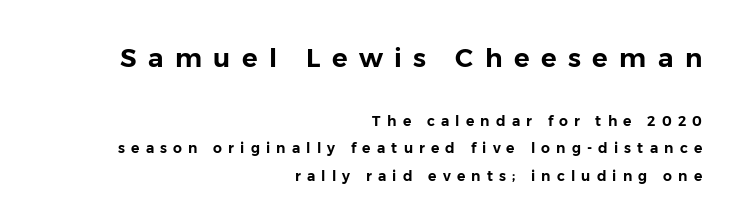
{"italic": "no", "underline": "no", "align": "right", "line_spacing": "loose", "line_spacing_ratio": 1.99, "letter_spacing": "wide", "letter_spacing_em": 0.44, "larger_block": "first", "size_ratio": 1.86, "glyph_px": 26}
